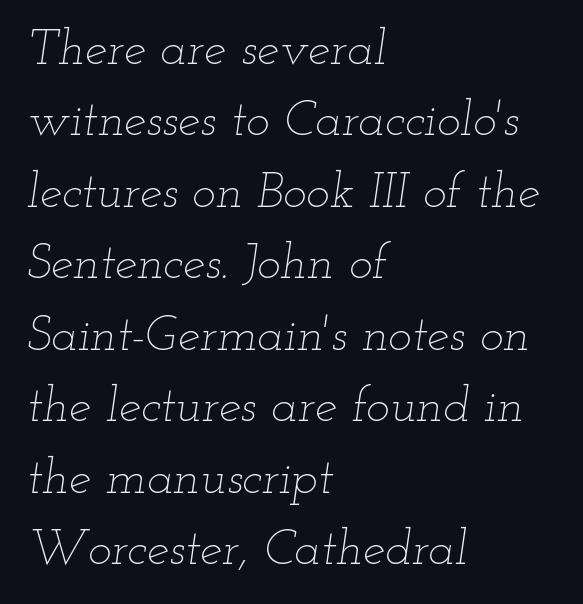
The image shows 50 px thin, wide type, italic (leaning right); set left-aligned, normal line spacing (1.43x), normal letter spacing, not underlined; low stroke contrast and a small x-height.
